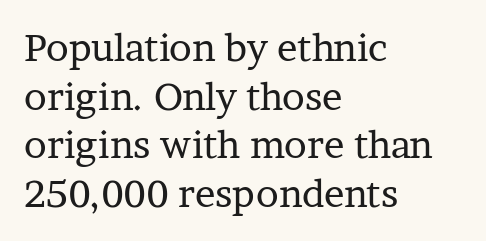
{"serif": "yes", "italic": "no", "bold": "no", "weight": "regular", "width": "normal", "stroke_contrast": "low", "x_height": "medium", "monospaced": "no", "underline": "no", "align": "left", "line_spacing": "normal", "line_spacing_ratio": 1.28, "letter_spacing": "normal", "letter_spacing_em": 0.0, "glyph_px": 38}
